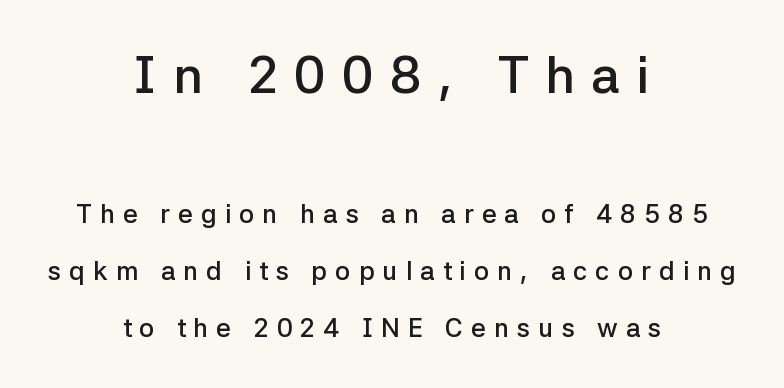
Q: Is the text bold? A: Semi-bold.
Q: Is the text italic (slanted)? A: No, it is upright.
Q: Is the typeface a serif or a sans-serif typeface? A: Sans-serif.
Q: Is the text underlined? A: No.
Q: How is the paragraph aligned? A: Centered.
Q: Is the spacing between letters normal or unusually wide? A: Unusually wide.
Q: Is the spacing between lines tight, normal or loose? A: Loose.
Q: Which block of text is set in a larger size, the first (top) or the second (bottom)? A: The first (top) one.
Q: Width (condensed, normal, or wide)? A: Normal.
Q: Stroke contrast? A: Low.
Q: x-height? A: Medium.
Q: Monospaced? A: No.
